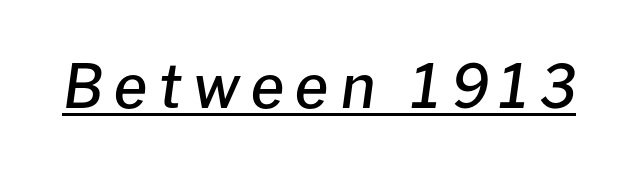
Q: Is the text bold? A: Semi-bold.
Q: Is the text italic (slanted)? A: Yes, it leans right by about 8 degrees.
Q: Is the text underlined? A: Yes.
Q: Width (condensed, normal, or wide)? A: Normal.
Q: Stroke contrast? A: Low.
Q: x-height? A: Medium.
Q: Monospaced? A: No.
